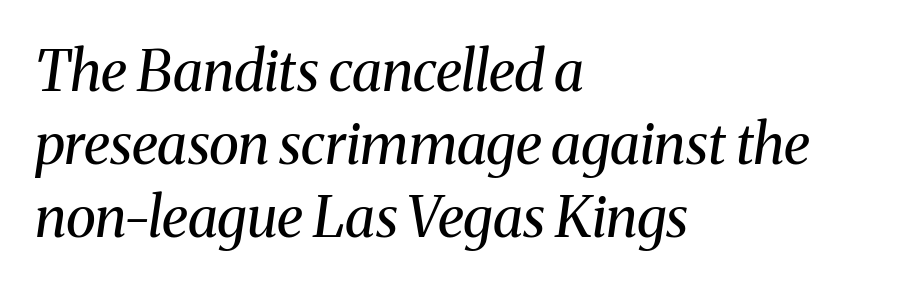
The image shows 56 px regular-weight serif type, italic (leaning right); set left-aligned, normal line spacing (1.3x), normal letter spacing, not underlined; medium stroke contrast and a medium x-height.
